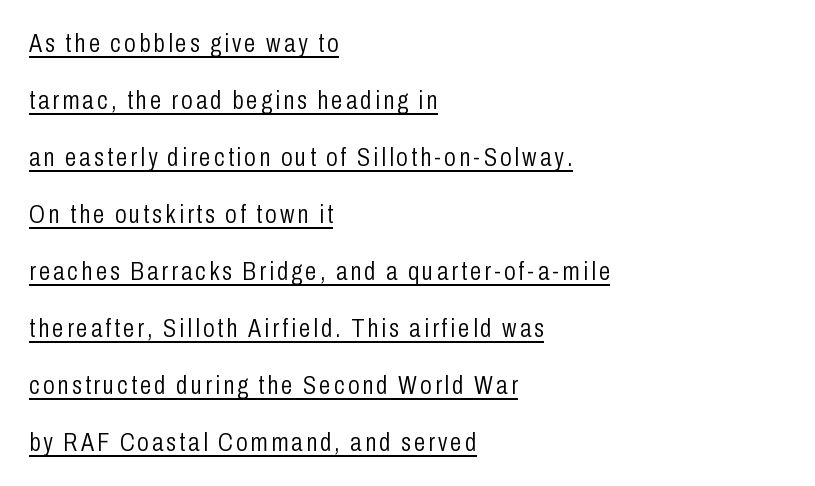
Do the letters lean? They stand straight. Like a heading marked for emphasis, these lines bear an underscore. The font sits on the lighter half of the weight spectrum, regular included. Honestly, the rows look like they've been pulled way apart. The typesetter chose a ragged-right arrangement here.
